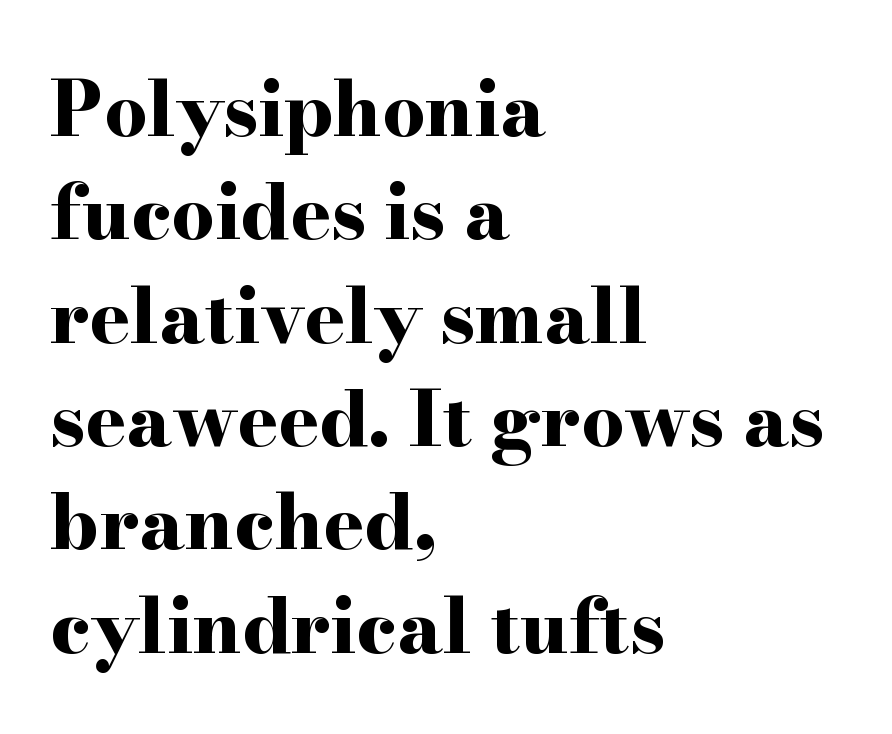
Typographically, this falls in the serif category. Notice how descenders clear the ascenders below comfortably — that's standard leading. The typesetting leans heavy: a genuine bold. Words appear dense and cohesive because spacing is normal.
